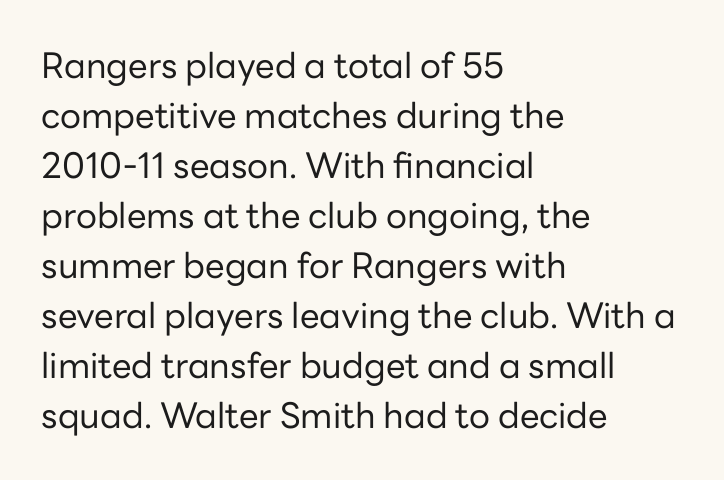
The image shows 35 px regular-weight sans-serif type, upright; set left-aligned, normal line spacing (1.43x), normal letter spacing, not underlined; low stroke contrast and a medium x-height.
